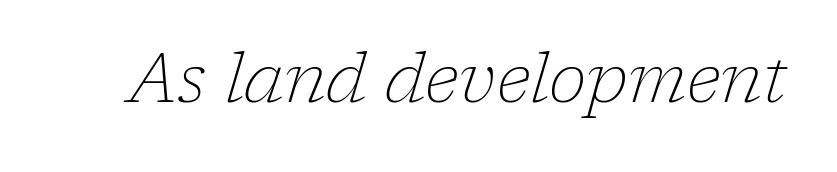
Q: Is the text bold? A: No.
Q: Is the text italic (slanted)? A: Yes, it leans right by about 17 degrees.
Q: Is the typeface a serif or a sans-serif typeface? A: Serif.
Q: Is the text underlined? A: No.
Q: Is the spacing between letters normal or unusually wide? A: Normal.
Q: Width (condensed, normal, or wide)? A: Normal.
Q: Stroke contrast? A: Low.
Q: x-height? A: Medium.
Q: Monospaced? A: No.
